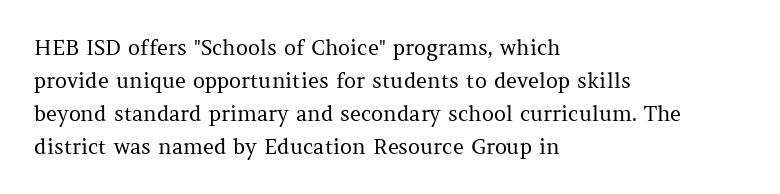
No italicization has been applied; the sample stays upright. This rendering features lettering with no underline. Summary of weight: not heavy and not bold. The typesetter chose a ragged-right arrangement here. The vertical gap from one line to the next is medium.
